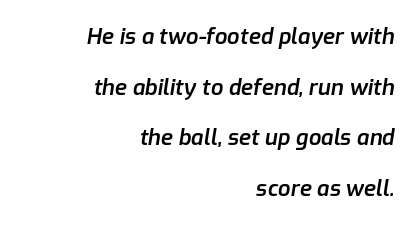
Q: Is the text bold? A: Semi-bold.
Q: Is the text italic (slanted)? A: Yes, it leans right by about 9 degrees.
Q: Is the text underlined? A: No.
Q: How is the paragraph aligned? A: Right-aligned.
Q: Is the spacing between letters normal or unusually wide? A: Normal.
Q: Is the spacing between lines tight, normal or loose? A: Loose.
